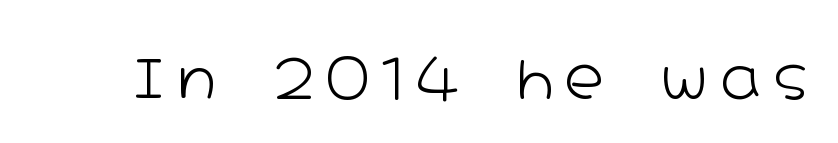
{"serif": "no", "italic": "no", "bold": "no", "weight": "light", "width": "wide", "stroke_contrast": "low", "x_height": "medium", "monospaced": "no", "underline": "no", "letter_spacing": "wide", "letter_spacing_em": 0.23, "glyph_px": 54}
